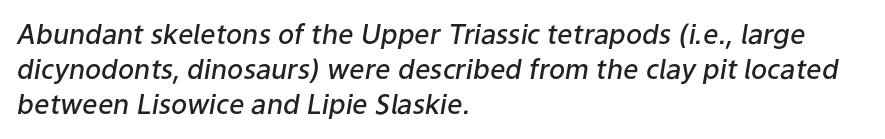
The image shows 27 px text type, italic (leaning right); set left-aligned, normal line spacing (1.3x), normal letter spacing, not underlined.
